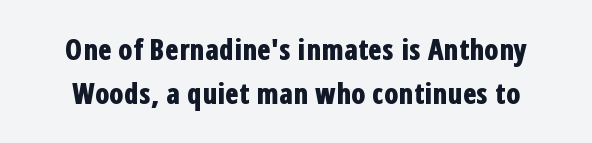
The image shows 28 px bold, condensed sans-serif type, upright; set normal line spacing (1.57x), normal letter spacing, not underlined; low stroke contrast and a medium x-height.
